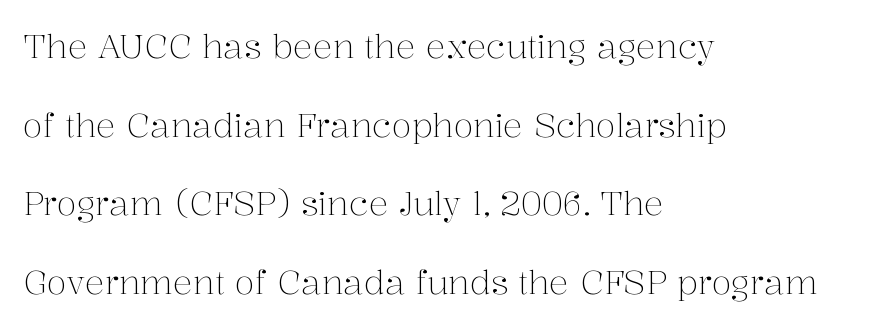
{"serif": "yes", "italic": "no", "bold": "no", "weight": "light", "width": "normal", "stroke_contrast": "medium", "x_height": "medium", "monospaced": "no", "underline": "no", "align": "left", "line_spacing": "loose", "line_spacing_ratio": 2.38, "letter_spacing": "normal", "letter_spacing_em": 0.0, "glyph_px": 33}
